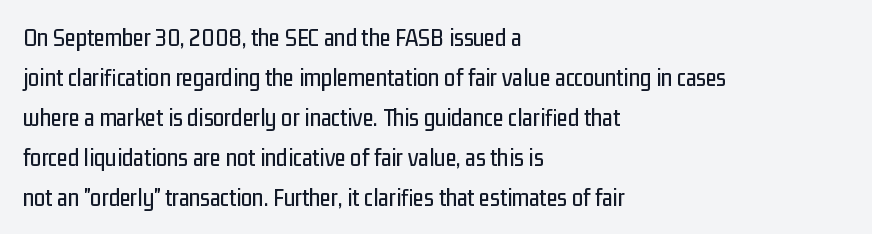
Q: Is the text italic (slanted)? A: No, it is upright.
Q: Is the text underlined? A: No.
Q: How is the paragraph aligned? A: Left-aligned.
Q: Is the spacing between letters normal or unusually wide? A: Normal.
Q: Is the spacing between lines tight, normal or loose? A: Normal.
